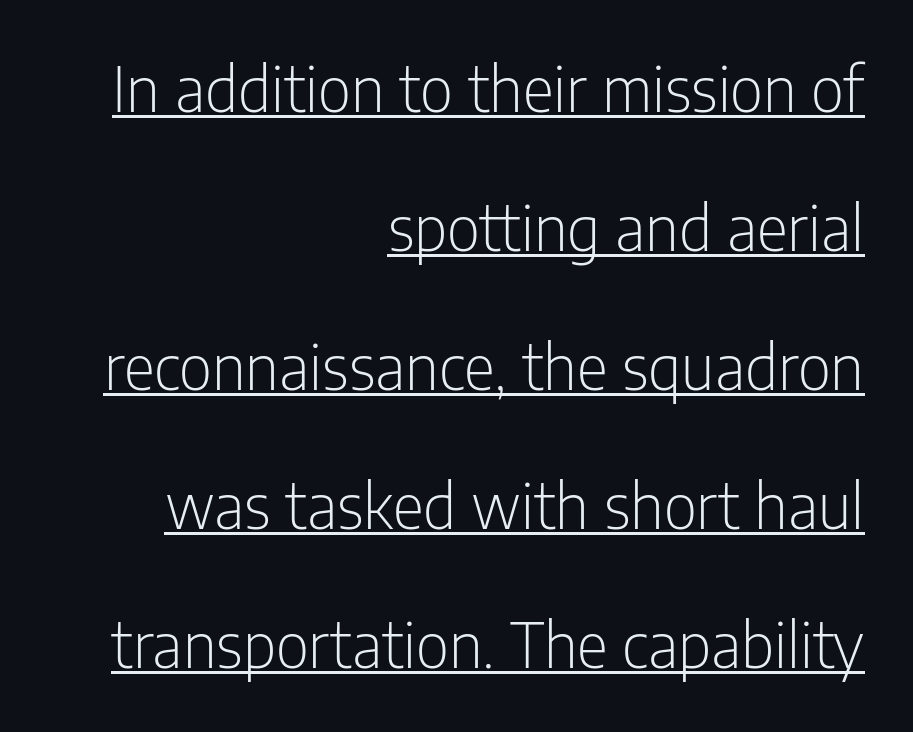
Q: Is the text bold? A: No.
Q: Is the text italic (slanted)? A: No, it is upright.
Q: Is the typeface a serif or a sans-serif typeface? A: Sans-serif.
Q: Is the text underlined? A: Yes.
Q: How is the paragraph aligned? A: Right-aligned.
Q: Is the spacing between letters normal or unusually wide? A: Normal.
Q: Is the spacing between lines tight, normal or loose? A: Loose.
Q: Width (condensed, normal, or wide)? A: Condensed.
Q: Stroke contrast? A: Low.
Q: x-height? A: Medium.
Q: Monospaced? A: No.
